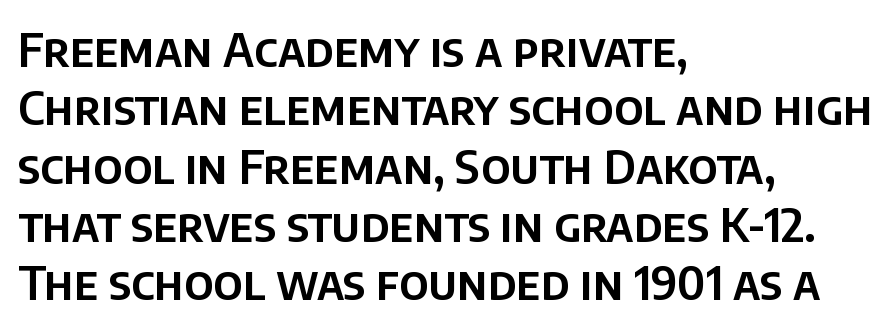
The image shows 47 px sans-serif type, upright; set left-aligned, line spacing 1.24x, normal letter spacing, not underlined; low stroke contrast and a large x-height.
